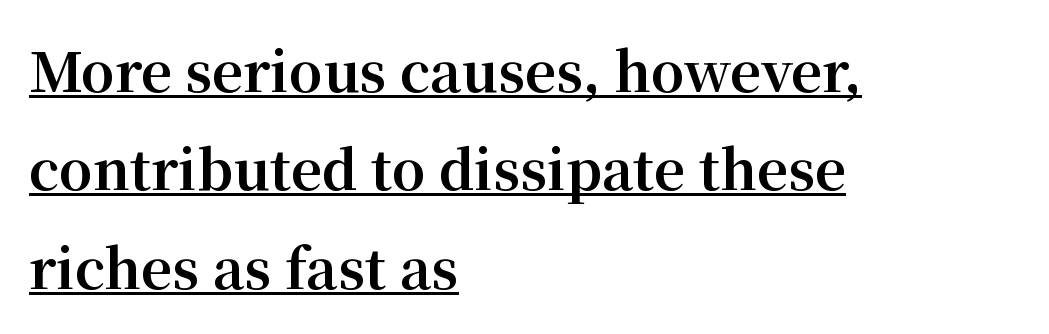
Note the varied advance widths — an 'i' is clearly narrower than an 'm'. Does the type have serifs? Yes, each stem ends in a small foot. Look at the tracking — it's just the regular setting, nothing added. Which margin do the lines hug? The left one — the right edge is uneven.
